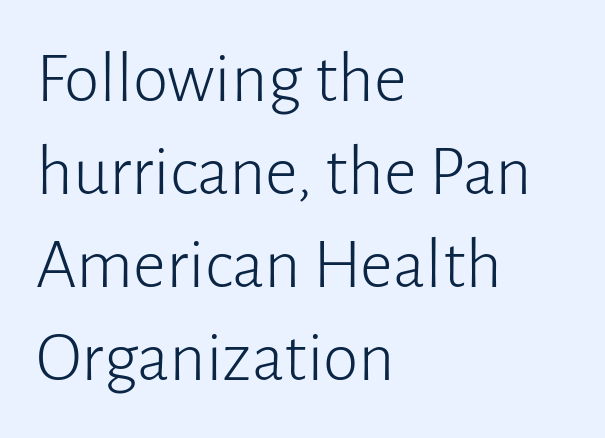
The image shows 72 px light sans-serif type, upright; set left-aligned, normal line spacing (1.29x), normal letter spacing, not underlined; low stroke contrast and a medium x-height.
